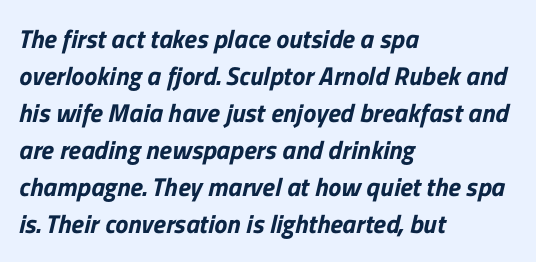
The image shows 26 px text type; set left-aligned, normal line spacing (1.42x), normal letter spacing, not underlined.
